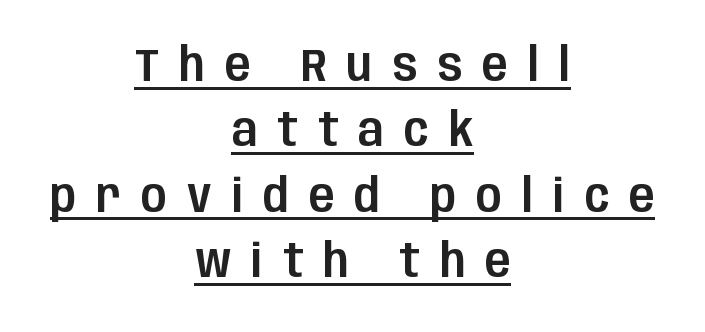
{"serif": "no", "italic": "no", "width": "condensed", "stroke_contrast": "low", "x_height": "large", "monospaced": "no", "underline": "yes", "align": "center", "line_spacing": "normal", "line_spacing_ratio": 1.39, "letter_spacing": "wide", "letter_spacing_em": 0.43, "glyph_px": 47}
